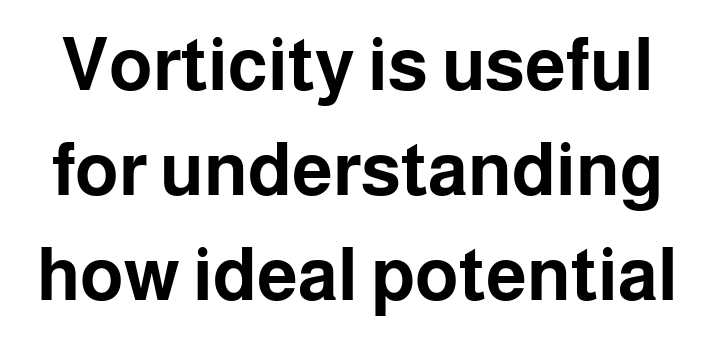
Q: Is the text bold? A: Yes.
Q: Is the text italic (slanted)? A: No, it is upright.
Q: Is the typeface a serif or a sans-serif typeface? A: Sans-serif.
Q: Is the text underlined? A: No.
Q: Is the spacing between letters normal or unusually wide? A: Normal.
Q: Is the spacing between lines tight, normal or loose? A: Normal.
Q: Width (condensed, normal, or wide)? A: Normal.
Q: Stroke contrast? A: Low.
Q: x-height? A: Medium.
Q: Monospaced? A: No.
